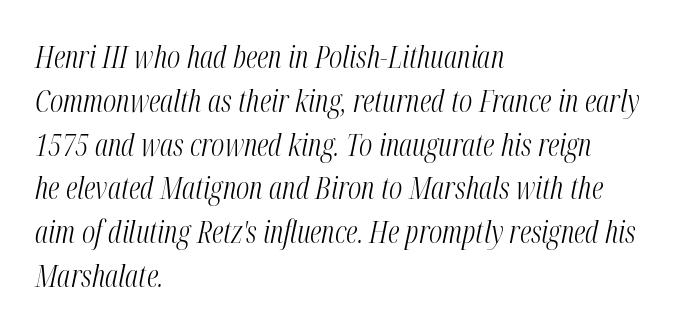
Q: Is the text bold? A: No.
Q: Is the text italic (slanted)? A: Yes, it leans right by about 12 degrees.
Q: Is the text underlined? A: No.
Q: How is the paragraph aligned? A: Left-aligned.
Q: Is the spacing between letters normal or unusually wide? A: Normal.
Q: Is the spacing between lines tight, normal or loose? A: Normal.
Q: Width (condensed, normal, or wide)? A: Condensed.
Q: Stroke contrast? A: Medium.
Q: x-height? A: Medium.
Q: Monospaced? A: No.
